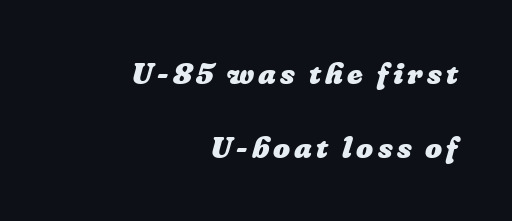
The passage shown is emphatically bold. Do the characters align in a grid? No, the font is proportional. Compared with a flush-left layout, this one pins lines to the opposite, right side. The block of text is sparse from top to bottom, with ample space between rows.
